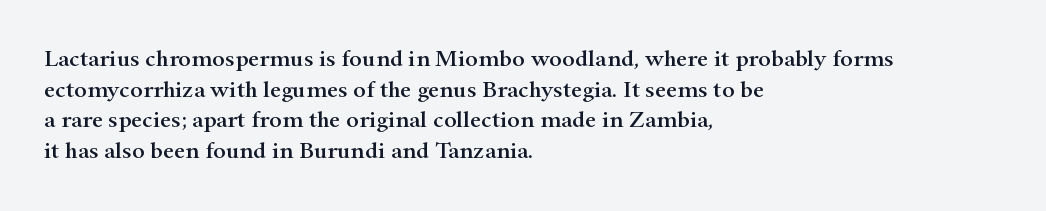
Q: Is the text italic (slanted)? A: No, it is upright.
Q: Is the text underlined? A: No.
Q: How is the paragraph aligned? A: Left-aligned.
Q: Is the spacing between letters normal or unusually wide? A: Normal.
Q: Is the spacing between lines tight, normal or loose? A: Normal.
